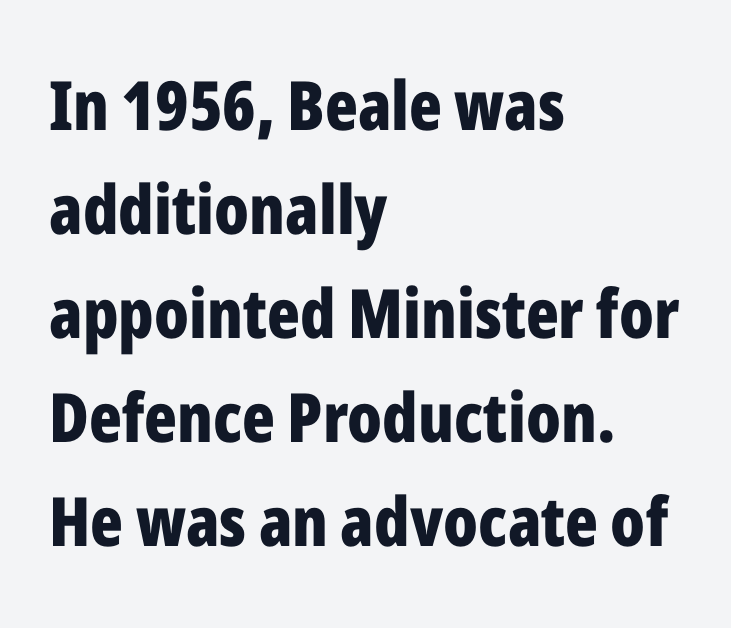
Q: Is the text bold? A: Yes.
Q: Is the text italic (slanted)? A: No, it is upright.
Q: Is the typeface a serif or a sans-serif typeface? A: Sans-serif.
Q: Is the text underlined? A: No.
Q: How is the paragraph aligned? A: Left-aligned.
Q: Is the spacing between letters normal or unusually wide? A: Normal.
Q: Is the spacing between lines tight, normal or loose? A: Normal.
Q: Width (condensed, normal, or wide)? A: Condensed.
Q: Stroke contrast? A: Low.
Q: x-height? A: Medium.
Q: Monospaced? A: No.
